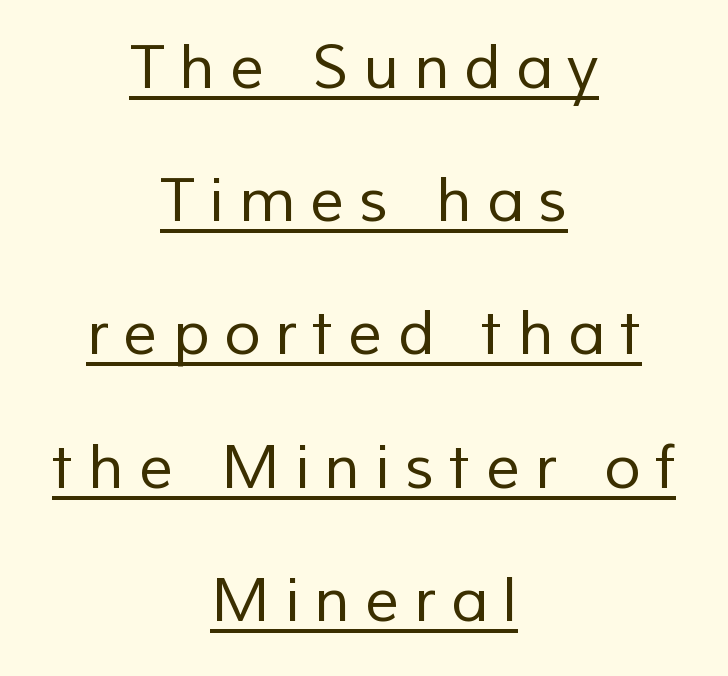
Q: Is the text bold? A: No.
Q: Is the typeface a serif or a sans-serif typeface? A: Sans-serif.
Q: Is the text underlined? A: Yes.
Q: How is the paragraph aligned? A: Centered.
Q: Is the spacing between letters normal or unusually wide? A: Unusually wide.
Q: Is the spacing between lines tight, normal or loose? A: Loose.
Q: Width (condensed, normal, or wide)? A: Normal.
Q: Stroke contrast? A: Low.
Q: x-height? A: Medium.
Q: Monospaced? A: No.
